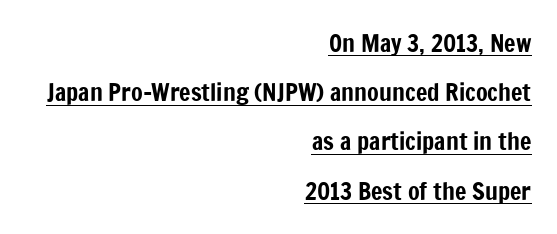
{"italic": "no", "underline": "yes", "align": "right", "line_spacing": "loose", "line_spacing_ratio": 2.05, "letter_spacing": "normal", "letter_spacing_em": 0.0, "glyph_px": 24}
